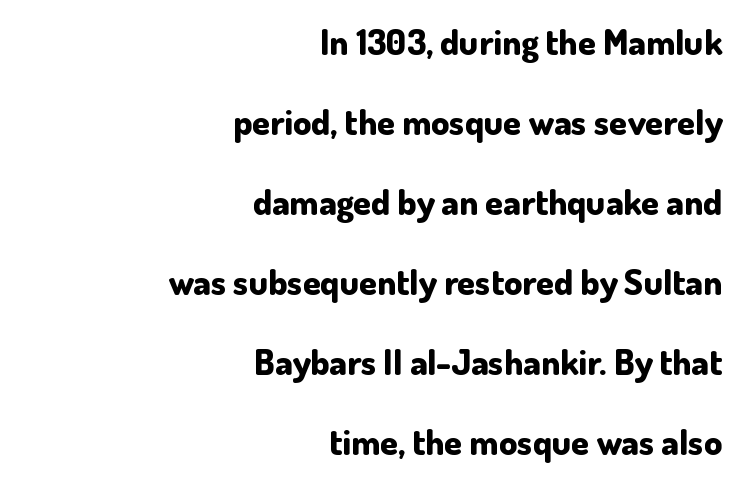
Q: Is the text bold? A: Yes.
Q: Is the text italic (slanted)? A: No, it is upright.
Q: Is the typeface a serif or a sans-serif typeface? A: Sans-serif.
Q: Is the text underlined? A: No.
Q: How is the paragraph aligned? A: Right-aligned.
Q: Is the spacing between letters normal or unusually wide? A: Normal.
Q: Is the spacing between lines tight, normal or loose? A: Loose.
Q: Width (condensed, normal, or wide)? A: Normal.
Q: Stroke contrast? A: Low.
Q: x-height? A: Small.
Q: Monospaced? A: No.
